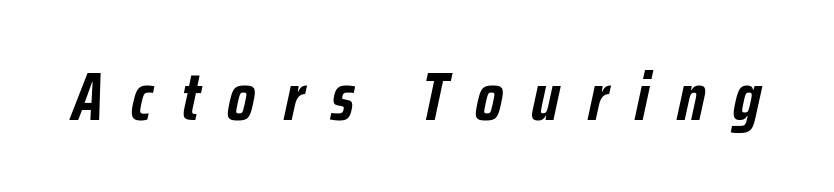
Yep, that's italic — everything's leaning. The strip under each line holds only bare page. Varying glyph widths throughout — classic text-font behaviour. Heavy, bold letterforms. Honestly, the letter spacing is so wide it's the main thing you notice.
